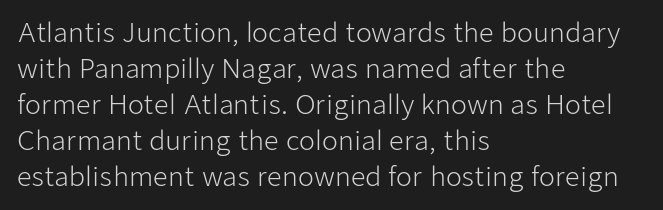
The characters are drawn with everyday or finer stroke widths. Line beginnings align vertically; line endings do not. Rule under the text: the space is simply empty. Words appear dense and cohesive because spacing is normal. Whoever set this chose a conventional vertical rhythm. Rendered with straight, roman letterforms.
